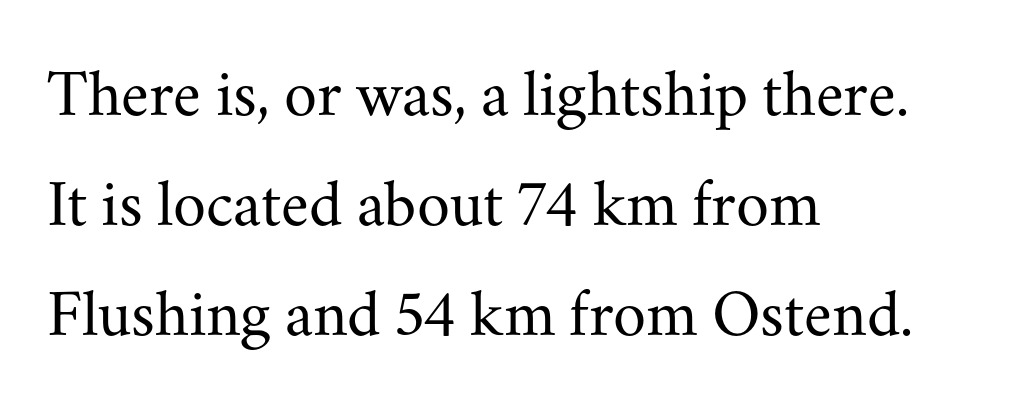
Here the designer chose a conventional face with non-uniform glyph widths. Little horizontal feet cap the strokes, marking this as serif type. A classic flush-left, rag-right setting is used for this passage. Look at the tracking — it's just the regular setting, nothing added. Honestly, the row spacing looks completely unremarkable. Descender tails drop into unmarked territory.
